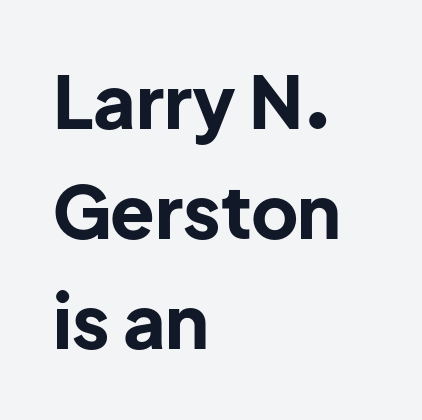
The image shows 73 px bold sans-serif type, upright; set left-aligned, normal line spacing (1.51x), normal letter spacing, not underlined; low stroke contrast and a medium x-height.
